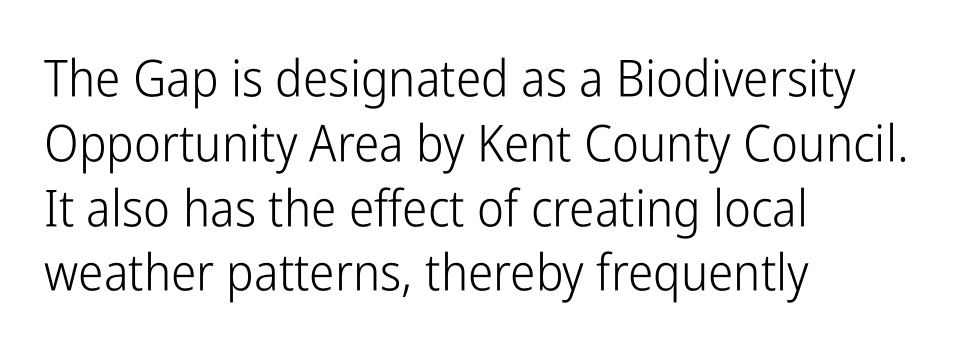
Q: Is the text bold? A: No.
Q: Is the text italic (slanted)? A: No, it is upright.
Q: Is the typeface a serif or a sans-serif typeface? A: Sans-serif.
Q: Is the text underlined? A: No.
Q: How is the paragraph aligned? A: Left-aligned.
Q: Is the spacing between letters normal or unusually wide? A: Normal.
Q: Is the spacing between lines tight, normal or loose? A: Normal.
Q: Width (condensed, normal, or wide)? A: Condensed.
Q: Stroke contrast? A: Low.
Q: x-height? A: Medium.
Q: Monospaced? A: No.
